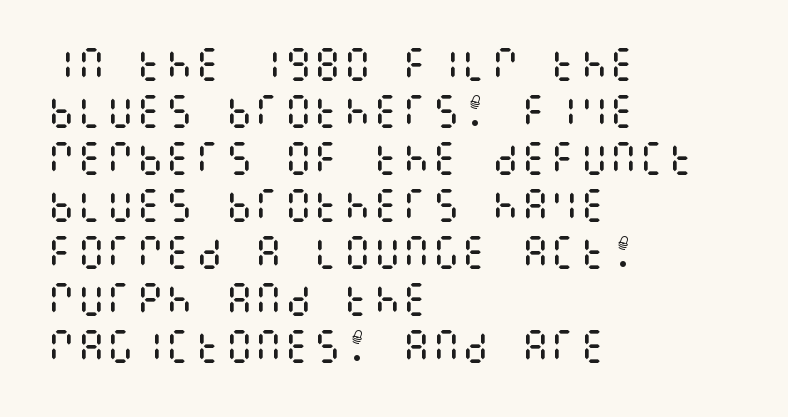
Descenders are the only things crossing below the line. This reads as an unemphasized weight, regular at the heaviest. Does the leading feel generous? No, just average. You could call the tracking neutral — neither tight nor loose. Tall strokes in this sample are plumb rather than angled. Line beginnings align vertically; line endings do not.
